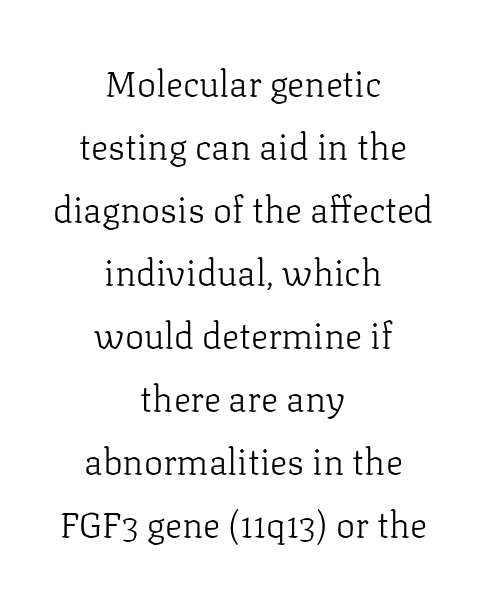
The image shows 36 px light serif type, upright; set centered, line spacing 1.75x, normal letter spacing, not underlined; low stroke contrast and a medium x-height.
